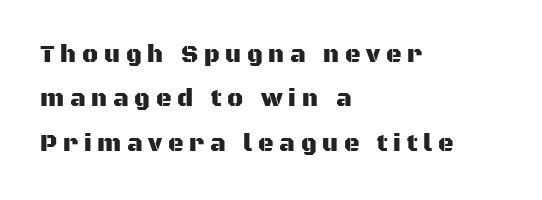
You could only call the tracking loose — the letters float apart. A clean baseline with only descenders dipping below it. No italicization has been applied; the sample stays upright. A classic flush-left, rag-right setting is used for this passage.
